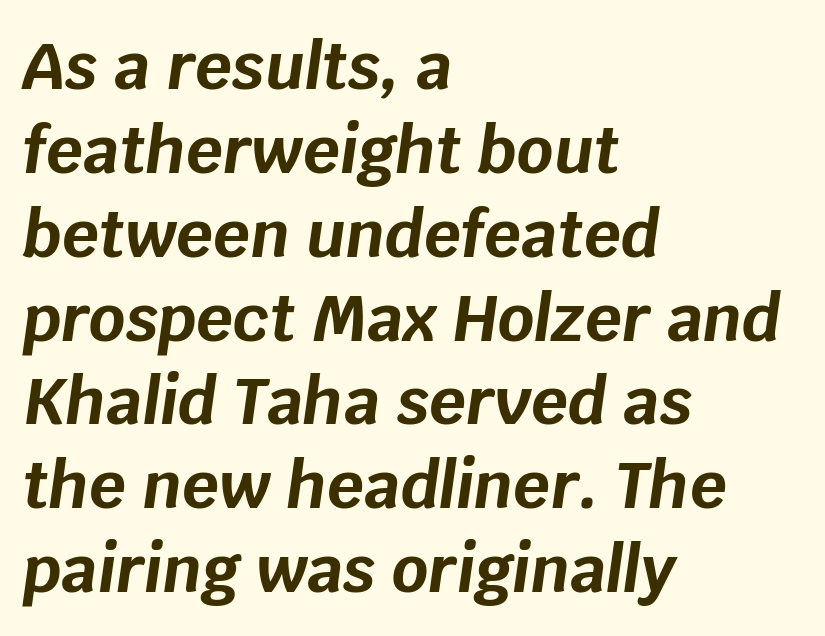
{"italic": "yes", "lean": "right", "slant_degrees": 8, "bold": "yes", "weight": "bold", "width": "normal", "stroke_contrast": "low", "x_height": "large", "monospaced": "no", "underline": "no", "align": "left", "line_spacing": "normal", "line_spacing_ratio": 1.31, "letter_spacing": "normal", "letter_spacing_em": 0.0, "glyph_px": 64}
